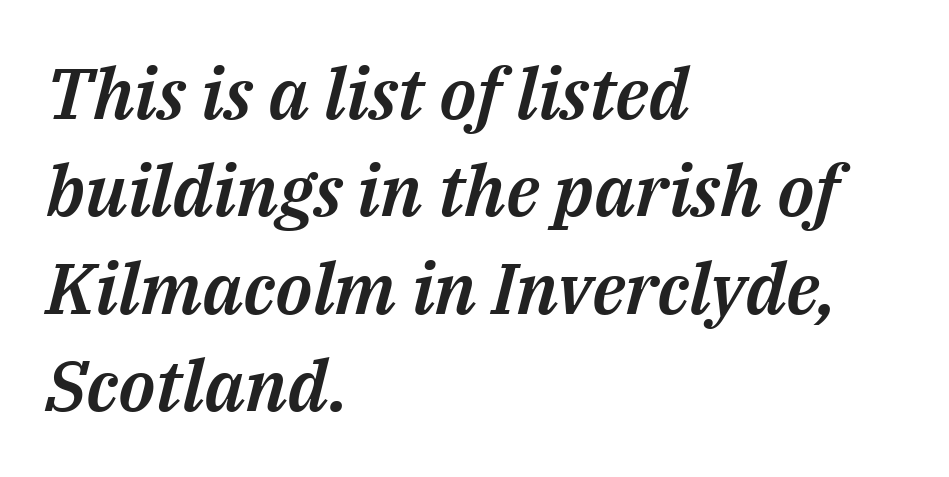
Q: Is the text italic (slanted)? A: Yes, it leans right by about 14 degrees.
Q: Is the text underlined? A: No.
Q: How is the paragraph aligned? A: Left-aligned.
Q: Is the spacing between letters normal or unusually wide? A: Normal.
Q: Is the spacing between lines tight, normal or loose? A: Normal.
Q: Width (condensed, normal, or wide)? A: Normal.
Q: Stroke contrast? A: Medium.
Q: x-height? A: Medium.
Q: Monospaced? A: No.
